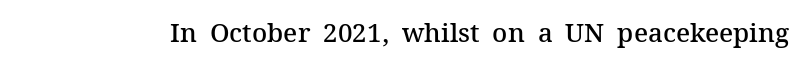
Ascenders rise straight up at ninety degrees. The typesetting leans somewhat heavy: a semibold. Observe the ordinary spacing: letters are neighbours, not strangers. Only glyphs here, with clear space below each row.
